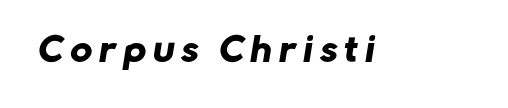
Q: Is the typeface a serif or a sans-serif typeface? A: Sans-serif.
Q: Is the text underlined? A: No.
Q: Is the spacing between letters normal or unusually wide? A: Unusually wide.
Q: Width (condensed, normal, or wide)? A: Normal.
Q: Stroke contrast? A: Low.
Q: x-height? A: Medium.
Q: Monospaced? A: No.
